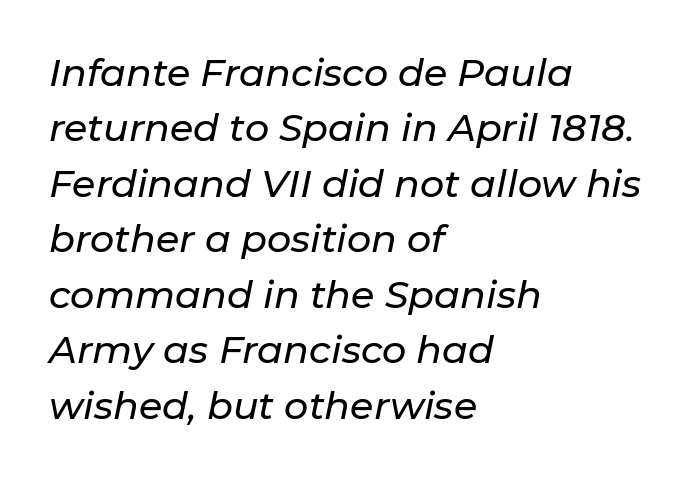
Q: Is the text italic (slanted)? A: Yes, it leans right by about 11 degrees.
Q: Is the text underlined? A: No.
Q: How is the paragraph aligned? A: Left-aligned.
Q: Is the spacing between letters normal or unusually wide? A: Normal.
Q: Is the spacing between lines tight, normal or loose? A: Normal.
Q: Width (condensed, normal, or wide)? A: Normal.
Q: Stroke contrast? A: Low.
Q: x-height? A: Medium.
Q: Monospaced? A: No.
